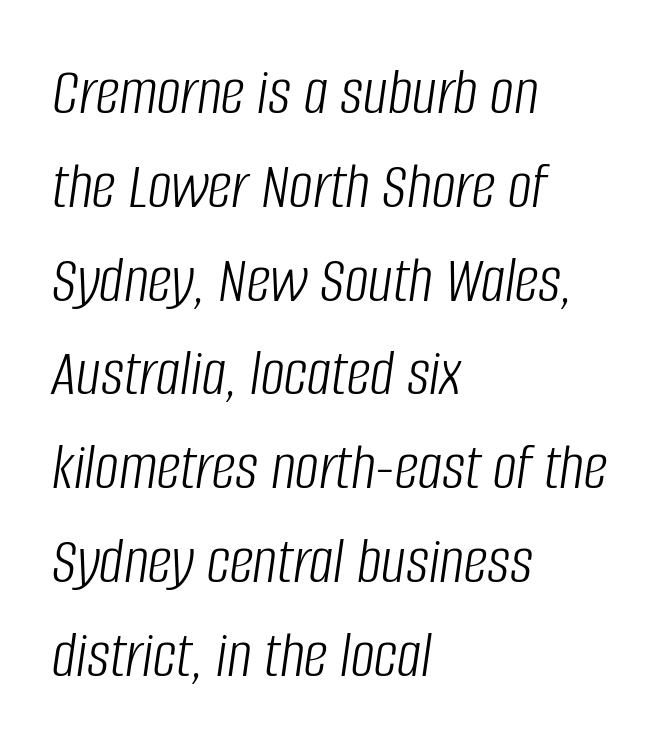
These lines are set flush left with a ragged right edge. The face used here is proportionally spaced, like ordinary book or web type. The typeface has the unassuming heft of standard copy or less. The passage shown leans; its letterforms are oblique.
